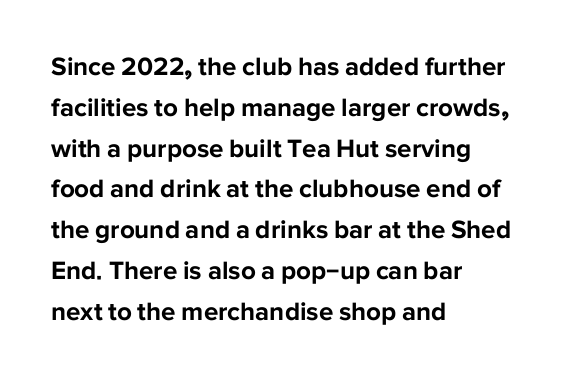
The image shows 26 px bold type, upright; set left-aligned, normal line spacing (1.57x), normal letter spacing, not underlined.
